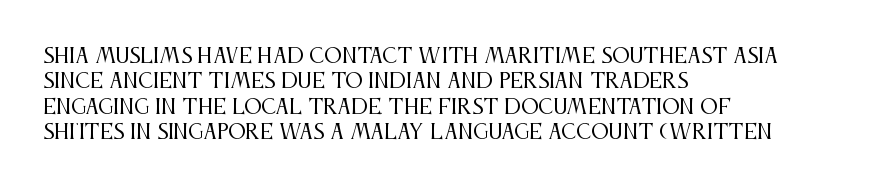
Q: Is the text bold? A: No.
Q: Is the text italic (slanted)? A: No, it is upright.
Q: Is the text underlined? A: No.
Q: How is the paragraph aligned? A: Left-aligned.
Q: Is the spacing between letters normal or unusually wide? A: Normal.
Q: Is the spacing between lines tight, normal or loose? A: Normal.
